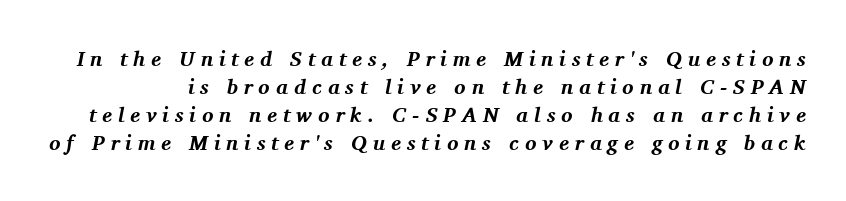
Q: Is the text bold? A: Yes.
Q: Is the text italic (slanted)? A: Yes, it leans right by about 11 degrees.
Q: Is the text underlined? A: No.
Q: Is the spacing between letters normal or unusually wide? A: Unusually wide.
Q: Is the spacing between lines tight, normal or loose? A: Normal.
